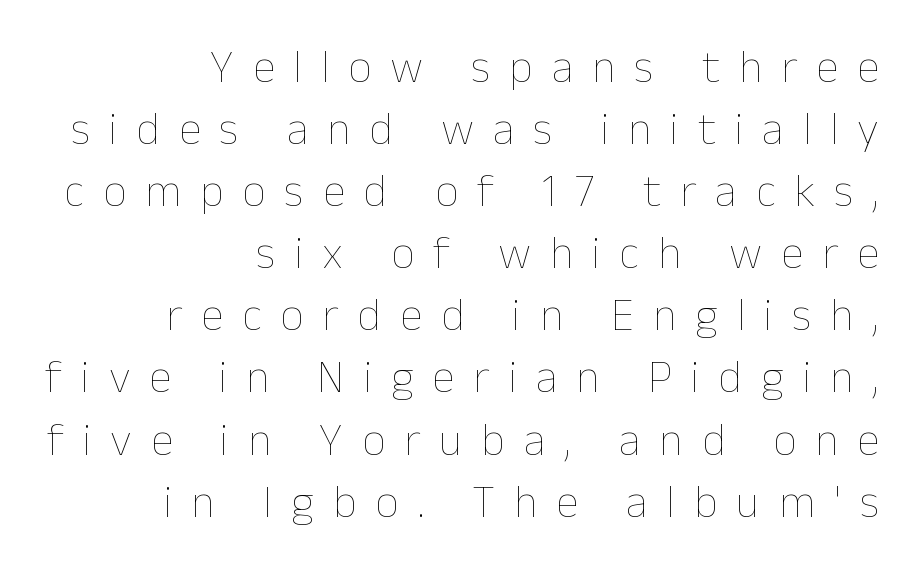
{"italic": "no", "bold": "no", "weight": "thin", "width": "normal", "stroke_contrast": "low", "x_height": "medium", "monospaced": "no", "underline": "no", "align": "right", "line_spacing": "normal", "line_spacing_ratio": 1.35, "letter_spacing": "wide", "letter_spacing_em": 0.41, "glyph_px": 46}
